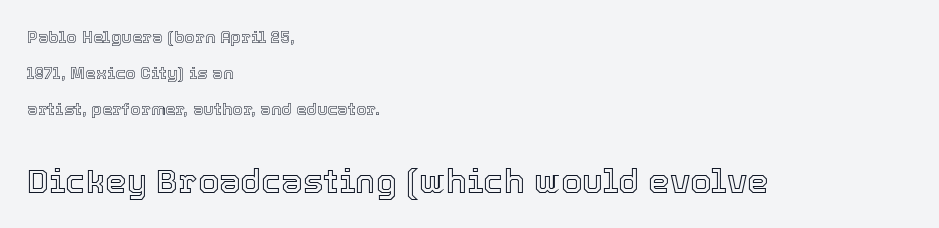
Q: Is the text italic (slanted)? A: No, it is upright.
Q: Is the text underlined? A: No.
Q: How is the paragraph aligned? A: Left-aligned.
Q: Is the spacing between letters normal or unusually wide? A: Normal.
Q: Is the spacing between lines tight, normal or loose? A: Loose.
Q: Which block of text is set in a larger size, the first (top) or the second (bottom)? A: The second (bottom) one.
Q: Width (condensed, normal, or wide)? A: Normal.
Q: x-height? A: Medium.
Q: Monospaced? A: No.
